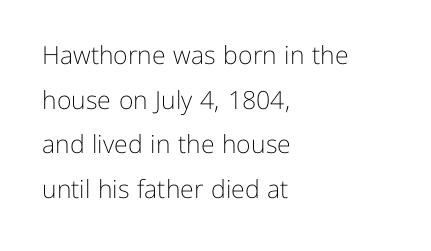
The image shows 25 px text type, upright; set left-aligned, line spacing 1.79x, normal letter spacing, not underlined.
